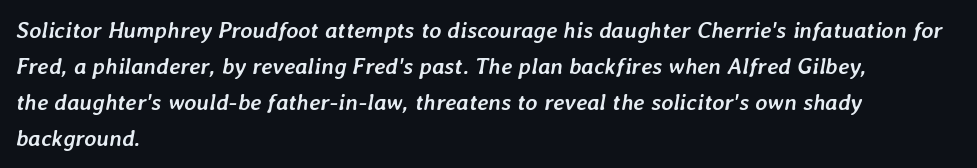
The foot of each line stays bare and open. The rendering uses a moderate line-height, typical for paragraphs. Every character sits at an angle, as italics do. How are the letters spaced? Ordinarily, with no added tracking. The setting favours the left margin, as ordinary paragraphs usually do. In terms of weight, the rendering is a true, heavy bold.
